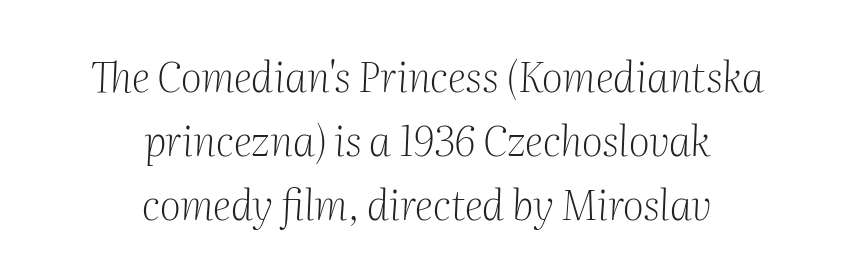
{"serif": "yes", "italic": "yes", "lean": "right", "slant_degrees": 2, "bold": "no", "weight": "light", "width": "normal", "stroke_contrast": "medium", "x_height": "medium", "monospaced": "no", "underline": "no", "align": "center", "line_spacing": "normal", "line_spacing_ratio": 1.56, "letter_spacing": "normal", "letter_spacing_em": 0.0, "glyph_px": 41}
